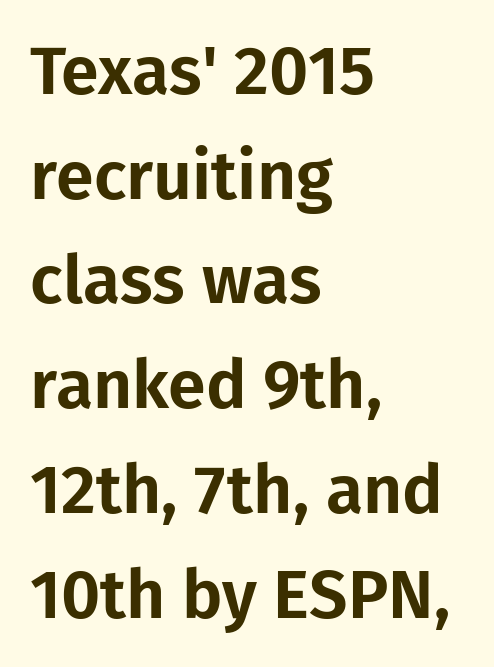
The line texture is even and compact thanks to regular tracking. Check under the words: just untouched page. Examine the stroke ends and you'll find no serifs. The block of text has a typical density, with ordinary space between rows. Spacing verdict: proportional, widths tailored to each character. It's the straight-up-and-down kind of type.
